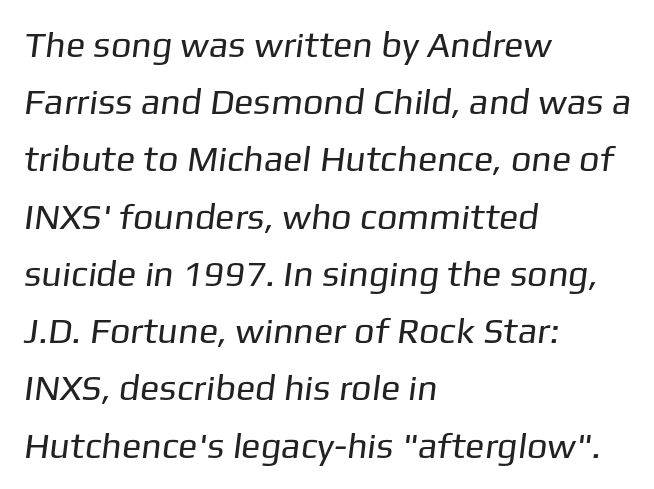
Q: Is the text bold? A: No.
Q: Is the typeface a serif or a sans-serif typeface? A: Sans-serif.
Q: Is the text underlined? A: No.
Q: How is the paragraph aligned? A: Left-aligned.
Q: Is the spacing between letters normal or unusually wide? A: Normal.
Q: Is the spacing between lines tight, normal or loose? A: Normal.
Q: Width (condensed, normal, or wide)? A: Normal.
Q: Stroke contrast? A: Low.
Q: x-height? A: Medium.
Q: Monospaced? A: No.
